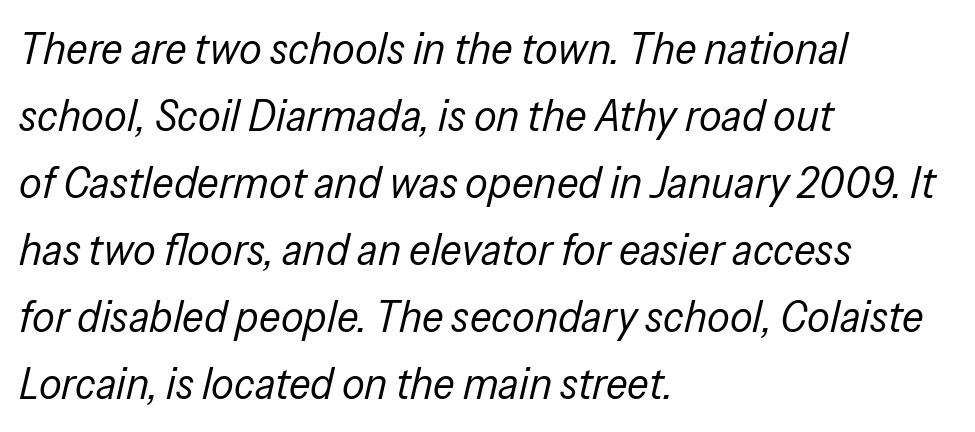
{"italic": "yes", "lean": "right", "slant_degrees": 13, "bold": "no", "weight": "regular", "width": "condensed", "stroke_contrast": "low", "x_height": "medium", "monospaced": "no", "underline": "no", "align": "left", "line_spacing": "normal", "line_spacing_ratio": 1.49, "letter_spacing": "normal", "letter_spacing_em": 0.0, "glyph_px": 45}
